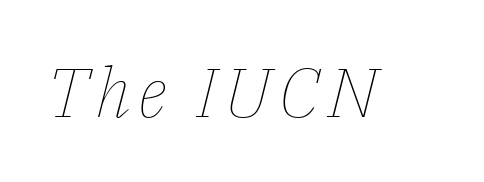
{"italic": "yes", "lean": "right", "slant_degrees": 14, "bold": "no", "weight": "thin", "width": "normal", "stroke_contrast": "low", "x_height": "medium", "monospaced": "no", "underline": "no", "glyph_px": 69}
